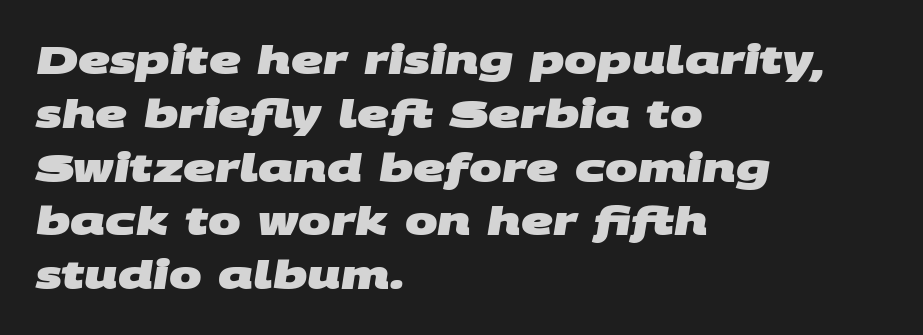
The image shows 39 px heavy, wide sans-serif type; set left-aligned, normal line spacing (1.38x), normal letter spacing, not underlined; medium stroke contrast and a large x-height.
